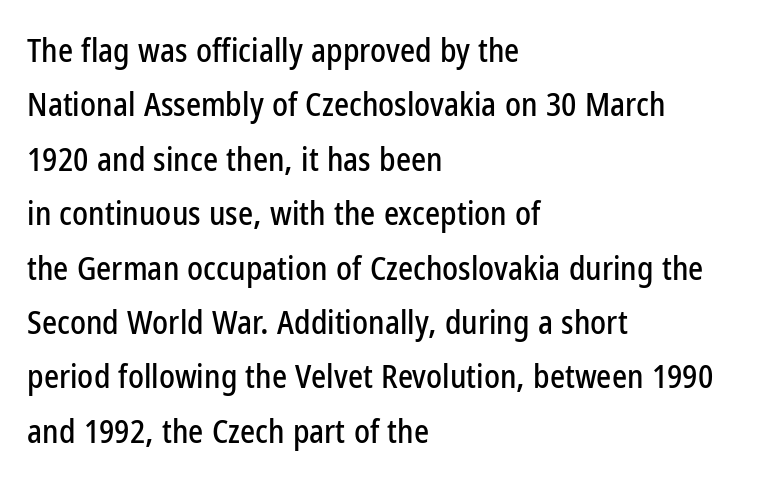
The image shows 32 px condensed sans-serif type, upright; set left-aligned, normal line spacing (1.7x), normal letter spacing, not underlined; low stroke contrast and a medium x-height.
